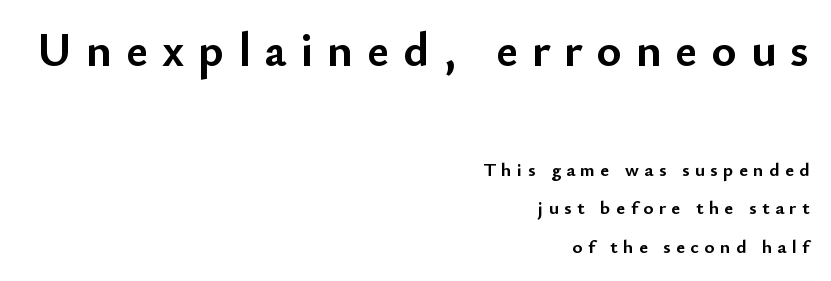
The image shows 48 px semibold sans-serif type, upright; set right-aligned, loose line spacing (2.03x), unusually wide letter spacing (+0.29 em), not underlined; the first (top) block is 2.53x larger; low stroke contrast and a small x-height.
